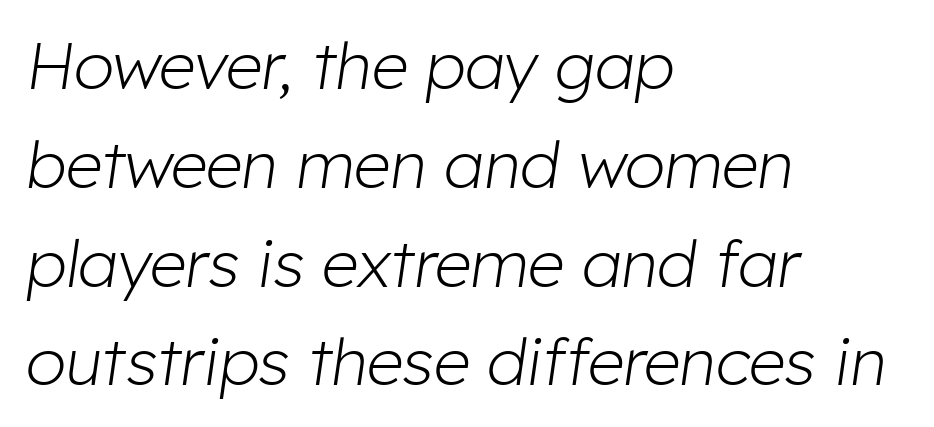
Q: Is the text bold? A: No.
Q: Is the text italic (slanted)? A: Yes, it leans right by about 8 degrees.
Q: Is the text underlined? A: No.
Q: How is the paragraph aligned? A: Left-aligned.
Q: Is the spacing between letters normal or unusually wide? A: Normal.
Q: Is the spacing between lines tight, normal or loose? A: Normal.
Q: Width (condensed, normal, or wide)? A: Normal.
Q: Stroke contrast? A: Low.
Q: x-height? A: Medium.
Q: Monospaced? A: No.
